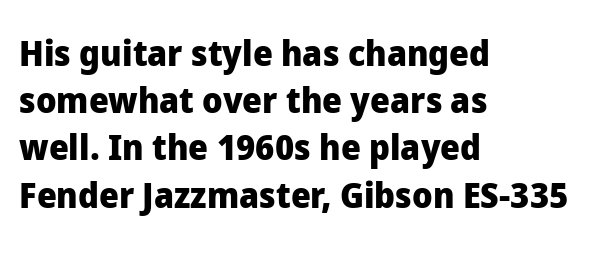
{"serif": "no", "italic": "no", "bold": "yes", "weight": "heavy", "width": "normal", "stroke_contrast": "low", "x_height": "medium", "monospaced": "no", "underline": "no", "align": "left", "line_spacing": "normal", "line_spacing_ratio": 1.35, "letter_spacing": "normal", "letter_spacing_em": 0.0, "glyph_px": 35}
